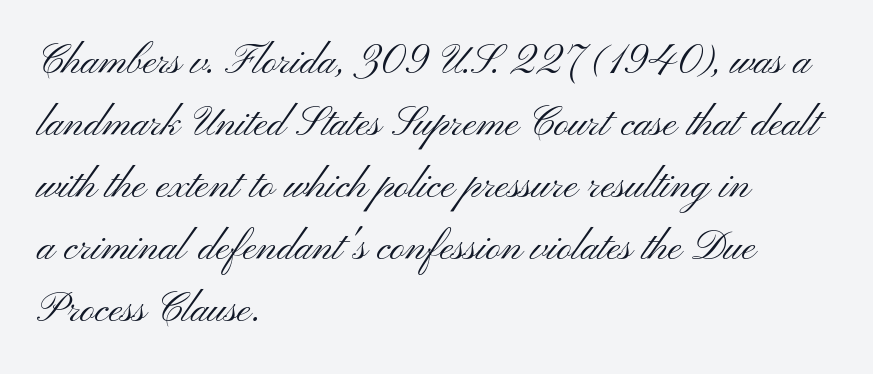
{"serif": "no", "bold": "no", "weight": "light", "width": "wide", "stroke_contrast": "medium", "x_height": "small", "monospaced": "no", "underline": "no", "align": "left", "line_spacing": "normal", "line_spacing_ratio": 1.51, "letter_spacing": "normal", "letter_spacing_em": 0.0, "glyph_px": 41}
